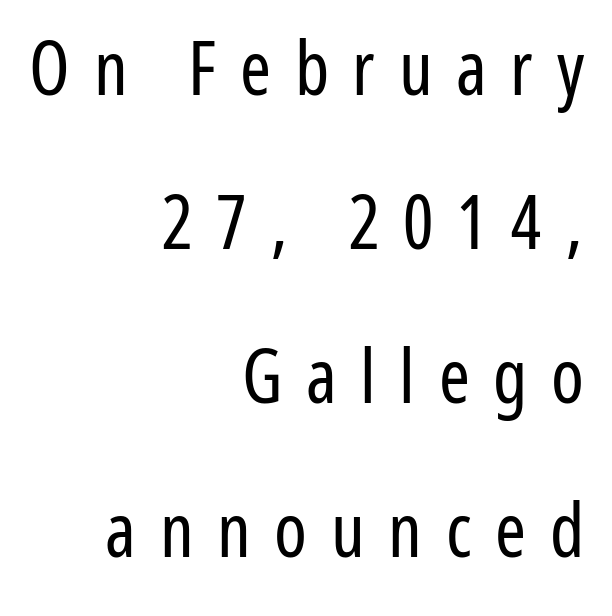
Q: Is the text bold? A: No.
Q: Is the text italic (slanted)? A: No, it is upright.
Q: Is the typeface a serif or a sans-serif typeface? A: Sans-serif.
Q: Is the text underlined? A: No.
Q: How is the paragraph aligned? A: Right-aligned.
Q: Is the spacing between letters normal or unusually wide? A: Unusually wide.
Q: Is the spacing between lines tight, normal or loose? A: Loose.
Q: Width (condensed, normal, or wide)? A: Condensed.
Q: Stroke contrast? A: Low.
Q: x-height? A: Medium.
Q: Monospaced? A: No.
